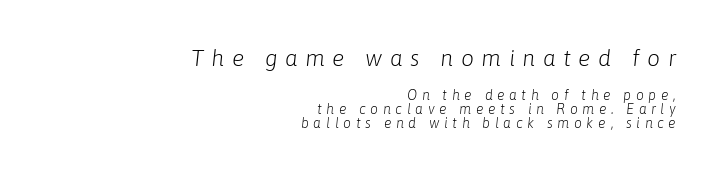
Which chunk is bigger? The first one — the top block dwarfs the bottom. The ragged edge is on the left, which tells us the setting is flush right. You could only call the tracking loose — the letters float apart. No word sits above an underline.
